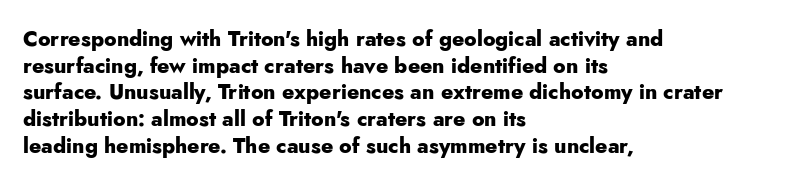
Q: Is the text bold? A: Yes.
Q: Is the text italic (slanted)? A: No, it is upright.
Q: Is the text underlined? A: No.
Q: How is the paragraph aligned? A: Left-aligned.
Q: Is the spacing between letters normal or unusually wide? A: Normal.
Q: Is the spacing between lines tight, normal or loose? A: Normal.
